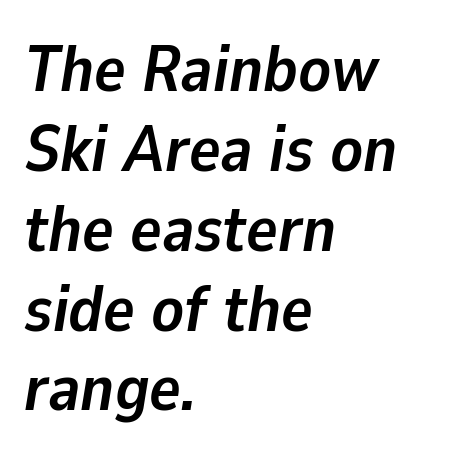
{"italic": "yes", "lean": "right", "slant_degrees": 9, "bold": "yes", "weight": "semibold", "width": "normal", "stroke_contrast": "low", "x_height": "medium", "monospaced": "no", "underline": "no", "align": "left", "line_spacing_ratio": 1.21, "letter_spacing": "normal", "letter_spacing_em": 0.0, "glyph_px": 66}
